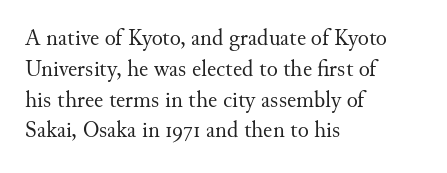
Descenders are the only things crossing below the line. The font sits on the lighter half of the weight spectrum, regular included. Does the copy run flush right? No — it runs flush left. Vertically, the passage feels balanced, rows spaced as you'd expect.
